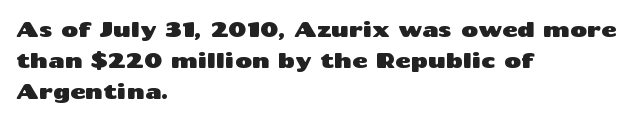
Q: Is the text italic (slanted)? A: No, it is upright.
Q: Is the text underlined? A: No.
Q: How is the paragraph aligned? A: Left-aligned.
Q: Is the spacing between letters normal or unusually wide? A: Normal.
Q: Is the spacing between lines tight, normal or loose? A: Normal.
